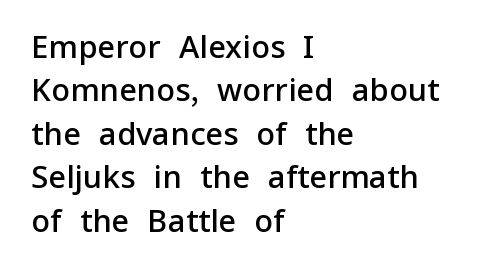
{"serif": "no", "italic": "no", "bold": "semi", "weight": "semibold", "width": "normal", "stroke_contrast": "low", "x_height": "medium", "monospaced": "no", "underline": "no", "align": "left", "line_spacing": "normal", "line_spacing_ratio": 1.4, "letter_spacing": "normal", "letter_spacing_em": 0.0, "glyph_px": 31}
